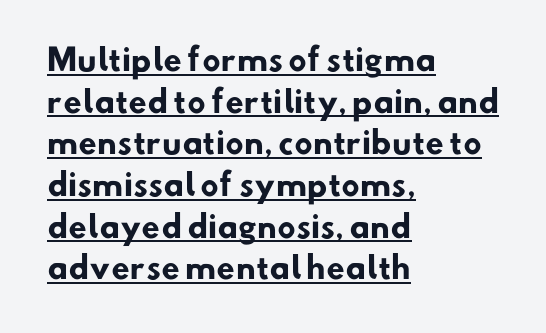
Alignment: flush left. The lines sit at an ordinary, default distance from one another. The rendering uses natural spacing where letterforms have individual widths. Is the letter spacing exaggerated? No — it looks like the ordinary default.
